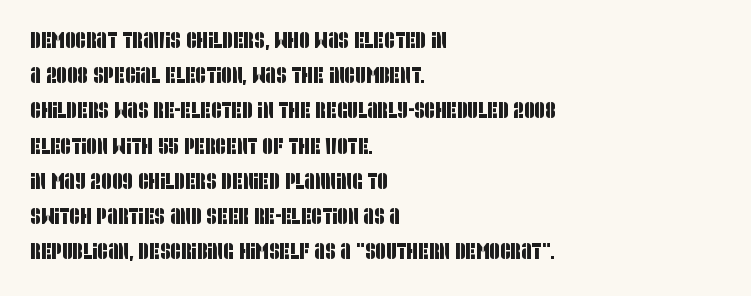
The rendering keeps characters at their native spacing. The zone under the glyphs is completely vacant. Teacher's note: observe the even left margin — that is flush-left alignment. Baseline-to-baseline distance is the conventional proportion of letter height.
